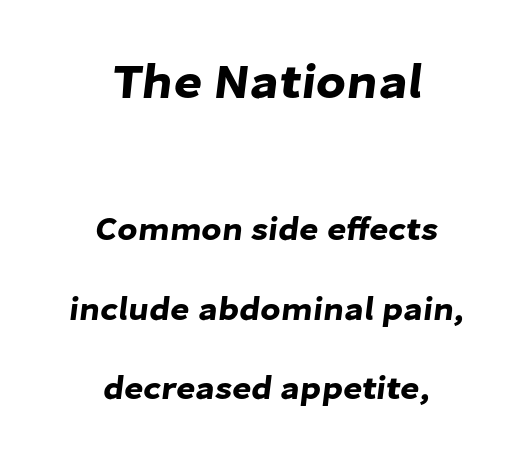
Q: Is the typeface a serif or a sans-serif typeface? A: Sans-serif.
Q: Is the text underlined? A: No.
Q: How is the paragraph aligned? A: Centered.
Q: Is the spacing between letters normal or unusually wide? A: Normal.
Q: Is the spacing between lines tight, normal or loose? A: Loose.
Q: Which block of text is set in a larger size, the first (top) or the second (bottom)? A: The first (top) one.
Q: Width (condensed, normal, or wide)? A: Normal.
Q: Stroke contrast? A: Low.
Q: x-height? A: Medium.
Q: Monospaced? A: No.
